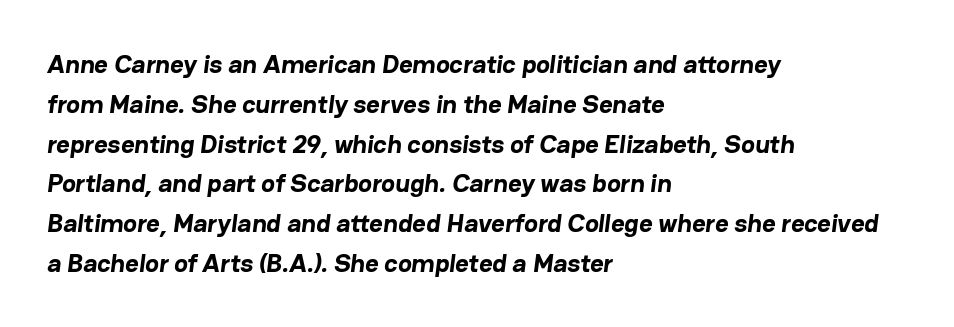
{"bold": "yes", "underline": "no", "align": "left", "line_spacing": "normal", "line_spacing_ratio": 1.53, "letter_spacing": "normal", "letter_spacing_em": 0.0, "glyph_px": 26}
